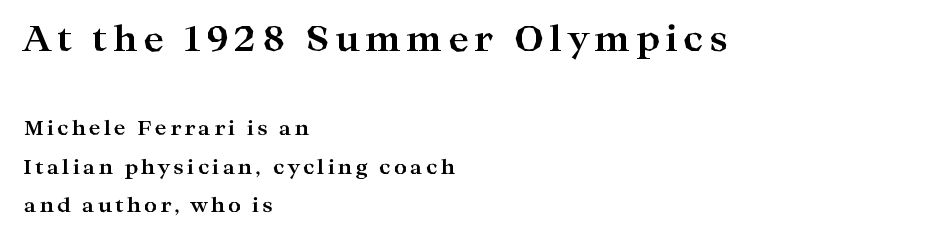
Q: Is the text bold? A: Yes.
Q: Is the text italic (slanted)? A: No, it is upright.
Q: Is the typeface a serif or a sans-serif typeface? A: Serif.
Q: Is the text underlined? A: No.
Q: How is the paragraph aligned? A: Left-aligned.
Q: Is the spacing between lines tight, normal or loose? A: Loose.
Q: Which block of text is set in a larger size, the first (top) or the second (bottom)? A: The first (top) one.
Q: Width (condensed, normal, or wide)? A: Wide.
Q: Stroke contrast? A: High.
Q: x-height? A: Medium.
Q: Monospaced? A: No.
